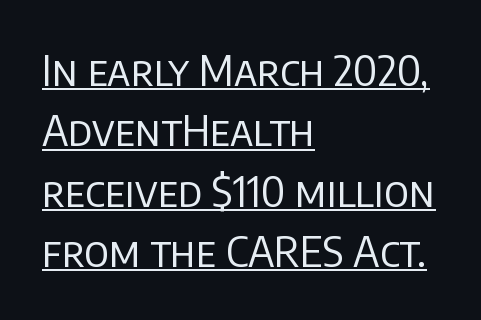
Q: Is the text bold? A: No.
Q: Is the text italic (slanted)? A: No, it is upright.
Q: Is the typeface a serif or a sans-serif typeface? A: Sans-serif.
Q: Is the text underlined? A: Yes.
Q: How is the paragraph aligned? A: Left-aligned.
Q: Is the spacing between letters normal or unusually wide? A: Normal.
Q: Is the spacing between lines tight, normal or loose? A: Normal.
Q: Width (condensed, normal, or wide)? A: Normal.
Q: Stroke contrast? A: Low.
Q: x-height? A: Large.
Q: Monospaced? A: No.
